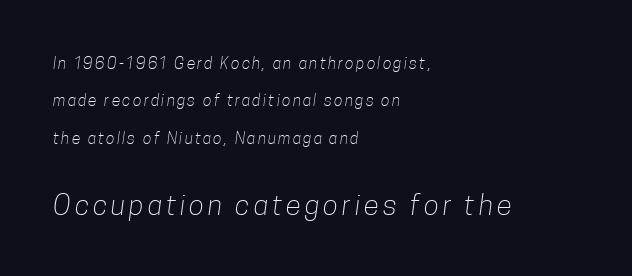
The rendering enlarges the type as you move from the upper chunk to the lower. The rag falls on the right side of this text block. The passage shown is typed in a proportional face where columns would drift. Descender tails drop into unmarked territory. Serifs: no, the terminals of the letterforms are clean. The font is comparable to plain body text, perhaps lighter.
